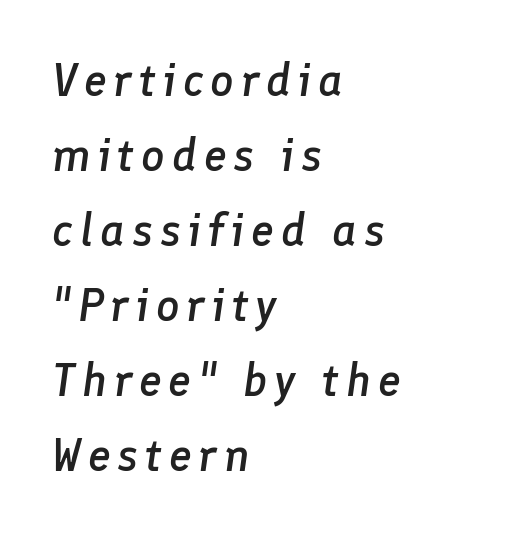
{"italic": "yes", "lean": "right", "slant_degrees": 8, "bold": "semi", "weight": "semibold", "width": "normal", "stroke_contrast": "low", "x_height": "medium", "monospaced": "no", "underline": "no", "align": "left", "line_spacing": "normal", "line_spacing_ratio": 1.63, "glyph_px": 46}
